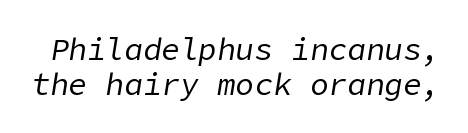
Quick note: underline off. The font sits on the lighter half of the weight spectrum, regular included. Compared with typical body copy, the letter spacing here is the same. The vertical gap from one line to the next is small. The lettering tilts uniformly, giving the passage an italic look.
